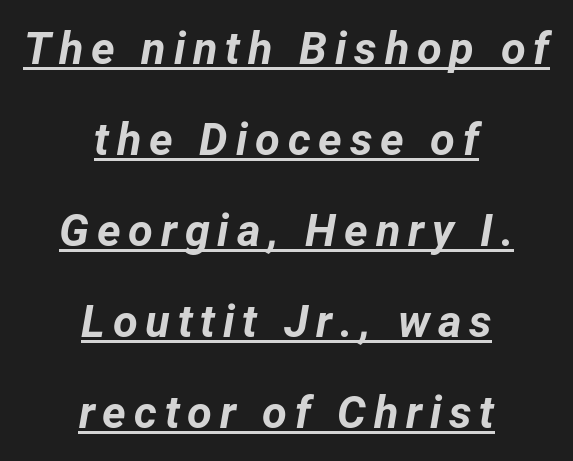
The rendering uses a bold face; every stroke is thick and dark. Rendered with sloped, italic letterforms. Notice how the passage keeps no hard edge, just a central spine. Each letter keeps its own natural width here, so spacing adapts to shape. This is underlined copy, the kind a proofreader might mark for attention. Summary of vertical rhythm: relaxed, with wide interline spacing.
